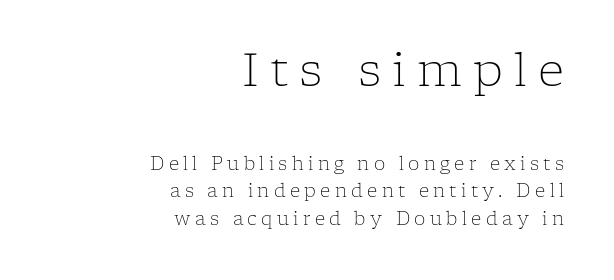
{"serif": "yes", "italic": "no", "bold": "no", "weight": "light", "width": "normal", "stroke_contrast": "low", "x_height": "medium", "monospaced": "no", "underline": "no", "align": "right", "line_spacing": "normal", "line_spacing_ratio": 1.51, "letter_spacing": "wide", "letter_spacing_em": 0.24, "larger_block": "first", "size_ratio": 2.56, "glyph_px": 46}
